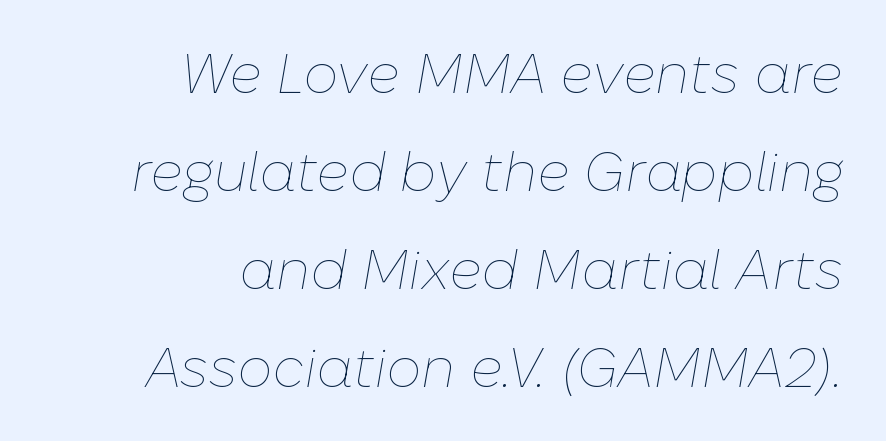
{"italic": "yes", "lean": "right", "slant_degrees": 10, "bold": "no", "weight": "thin", "width": "normal", "stroke_contrast": "low", "x_height": "medium", "monospaced": "no", "underline": "no", "align": "right", "line_spacing_ratio": 1.78, "letter_spacing": "normal", "letter_spacing_em": 0.0, "glyph_px": 55}
